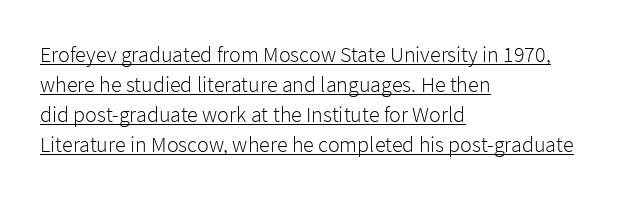
Stroke thickness stays within the range of a standard reading face or lighter. Words appear dense and cohesive because spacing is normal. Every word sits above its own underline. Normally led — the rows are evenly, conventionally spaced. The rendering anchors every line to the left-hand side.
